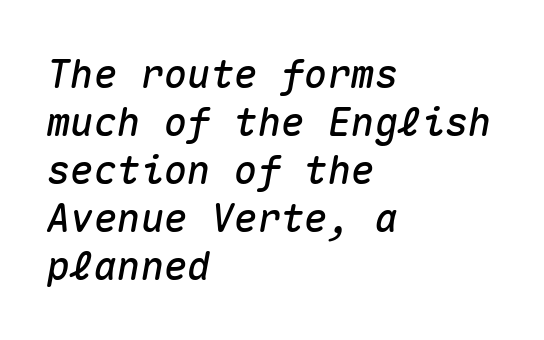
{"italic": "yes", "lean": "right", "slant_degrees": 10, "width": "normal", "stroke_contrast": "medium", "x_height": "medium", "monospaced": "yes", "underline": "no", "align": "left", "line_spacing_ratio": 1.23, "letter_spacing": "normal", "letter_spacing_em": 0.0, "glyph_px": 39}
